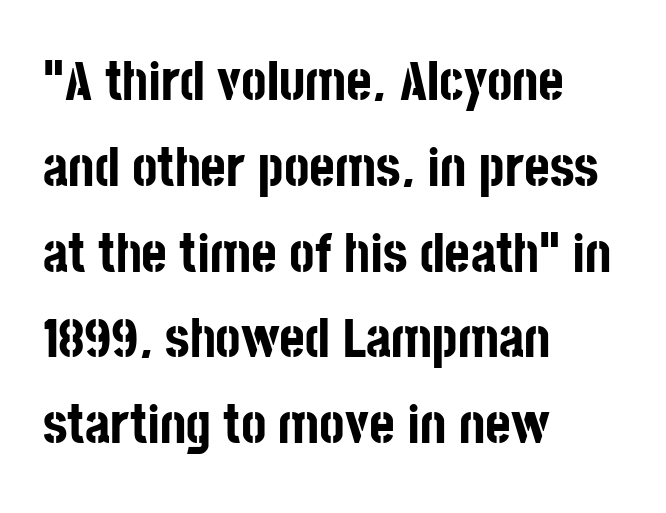
Q: Is the text bold? A: Yes.
Q: Is the text italic (slanted)? A: No, it is upright.
Q: Is the typeface a serif or a sans-serif typeface? A: Sans-serif.
Q: Is the text underlined? A: No.
Q: How is the paragraph aligned? A: Left-aligned.
Q: Is the spacing between letters normal or unusually wide? A: Normal.
Q: Is the spacing between lines tight, normal or loose? A: Normal.
Q: Width (condensed, normal, or wide)? A: Condensed.
Q: Stroke contrast? A: Low.
Q: x-height? A: Large.
Q: Monospaced? A: No.
